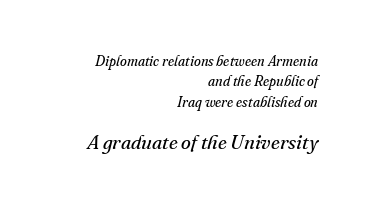
The image shows 20 px text type, italic (leaning right); set right-aligned, normal line spacing (1.46x), normal letter spacing, not underlined; the second (bottom) block is 1.43x larger.
